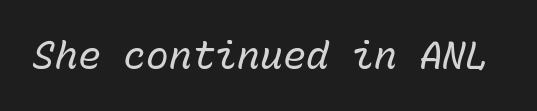
The image shows 38 px regular-weight type, italic (leaning right), monospaced; set normal letter spacing, not underlined; low stroke contrast and a medium x-height.
